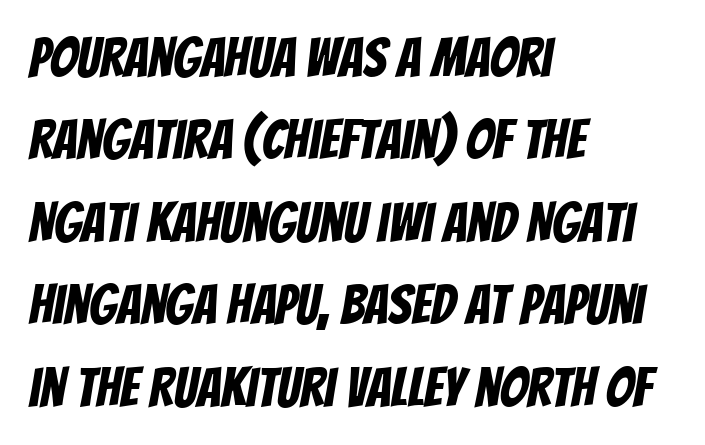
Between one letter and the next there's only the usual sliver of space. Stroke terminals: plain, sans-serif. Every row of glyphs begins at an identical x-position on the left. Whoever set this chose a conventional vertical rhythm. The rendering uses natural spacing where letterforms have individual widths.
